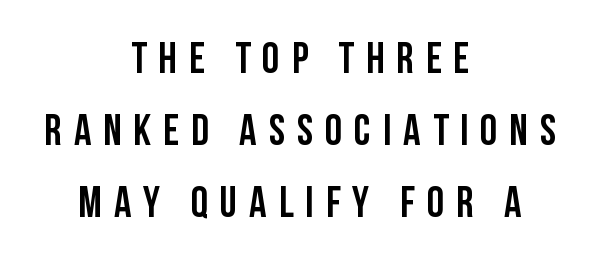
The image shows 43 px semibold, condensed sans-serif type, upright; set centered, normal line spacing (1.67x), unusually wide letter spacing (+0.28 em), not underlined; low stroke contrast and a large x-height.
